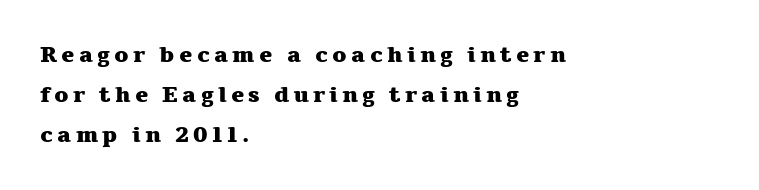
{"italic": "no", "bold": "yes", "underline": "no", "align": "left", "line_spacing_ratio": 1.81, "glyph_px": 22}
